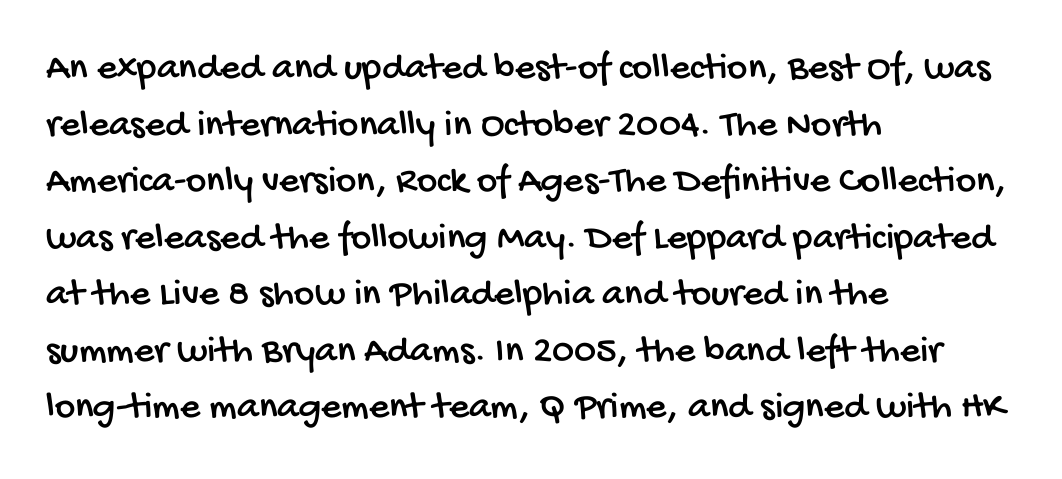
{"serif": "no", "width": "condensed", "stroke_contrast": "low", "x_height": "large", "monospaced": "no", "underline": "no", "align": "left", "line_spacing": "normal", "line_spacing_ratio": 1.45, "letter_spacing": "normal", "letter_spacing_em": 0.0, "glyph_px": 39}
